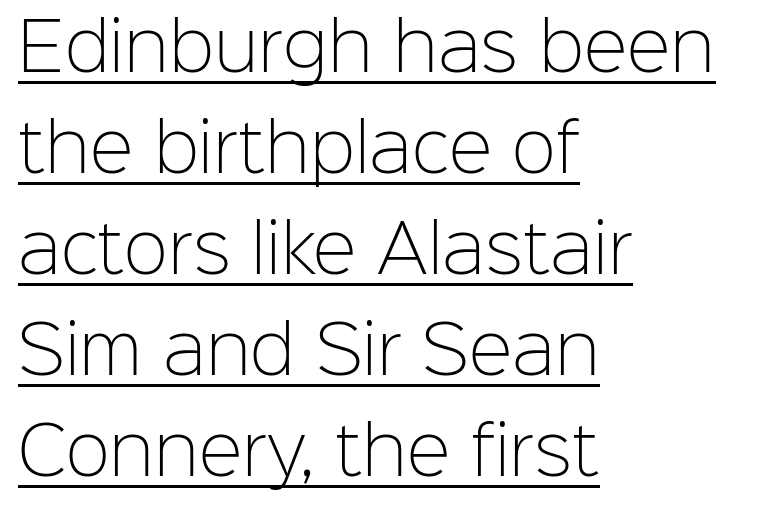
A continuous stroke trails under the words, as in a hyperlink. The characters are drawn with everyday or finer stroke widths. Is the letter spacing exaggerated? No — it looks like the ordinary default. The setting favours the left margin, as ordinary paragraphs usually do. Does the type have serifs? No, each stem ends abruptly. The designer left line spacing at the default.
